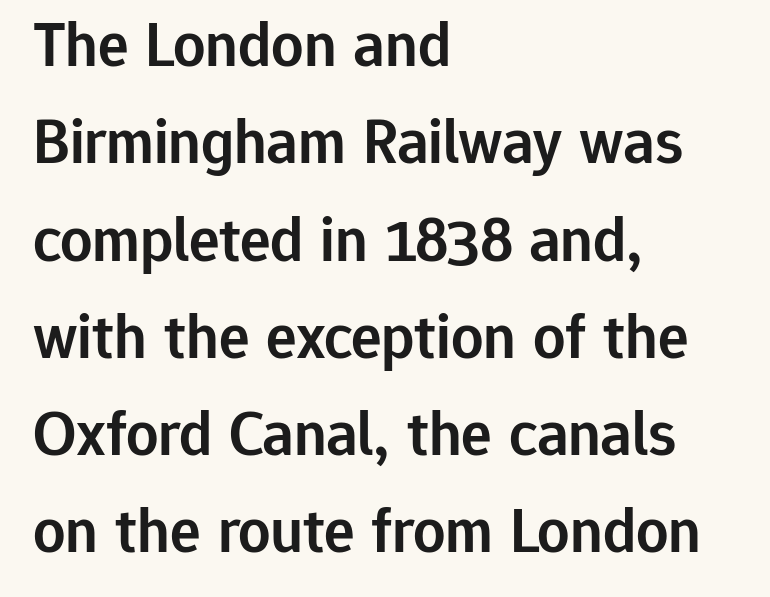
Q: Is the text bold? A: Semi-bold.
Q: Is the text italic (slanted)? A: No, it is upright.
Q: Is the typeface a serif or a sans-serif typeface? A: Sans-serif.
Q: Is the text underlined? A: No.
Q: How is the paragraph aligned? A: Left-aligned.
Q: Is the spacing between letters normal or unusually wide? A: Normal.
Q: Is the spacing between lines tight, normal or loose? A: Normal.
Q: Width (condensed, normal, or wide)? A: Normal.
Q: Stroke contrast? A: Low.
Q: x-height? A: Medium.
Q: Monospaced? A: No.
